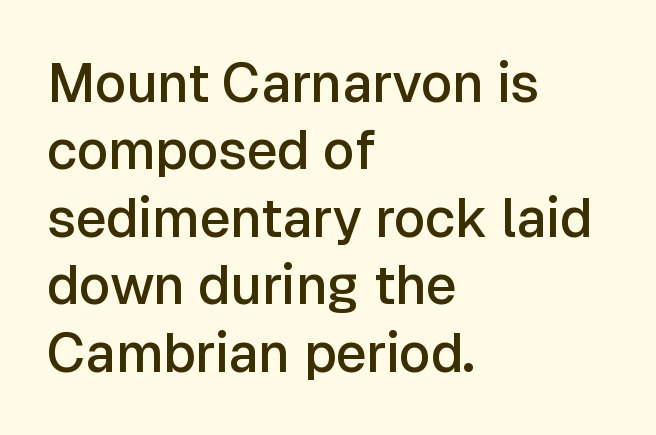
{"serif": "no", "italic": "no", "bold": "semi", "weight": "semibold", "width": "normal", "stroke_contrast": "low", "x_height": "medium", "monospaced": "no", "underline": "no", "align": "left", "line_spacing": "normal", "line_spacing_ratio": 1.25, "letter_spacing": "normal", "letter_spacing_em": 0.0, "glyph_px": 54}
